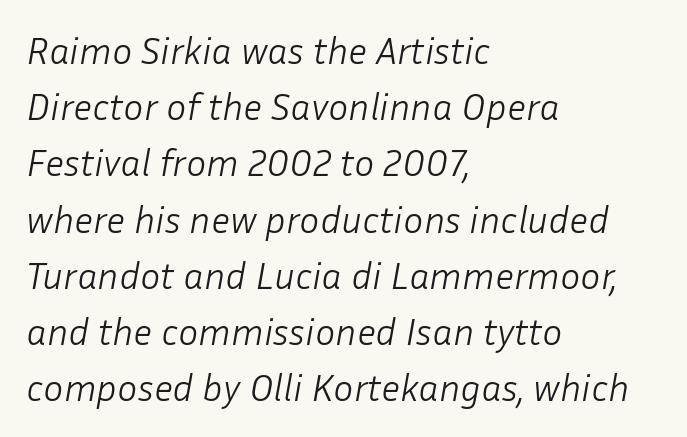
{"italic": "yes", "lean": "right", "slant_degrees": 10, "bold": "no", "weight": "light", "width": "normal", "stroke_contrast": "low", "x_height": "medium", "monospaced": "no", "underline": "no", "align": "left", "line_spacing": "normal", "line_spacing_ratio": 1.48, "letter_spacing": "normal", "letter_spacing_em": 0.0, "glyph_px": 38}
